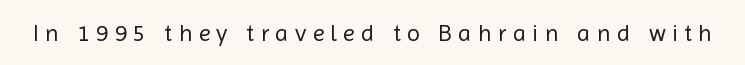
The lettering holds an erect, upright posture throughout. This is not heavy type; no bold has been used. The area under the type is left untouched. Between one letter and the next there's a generous, obvious gap.
